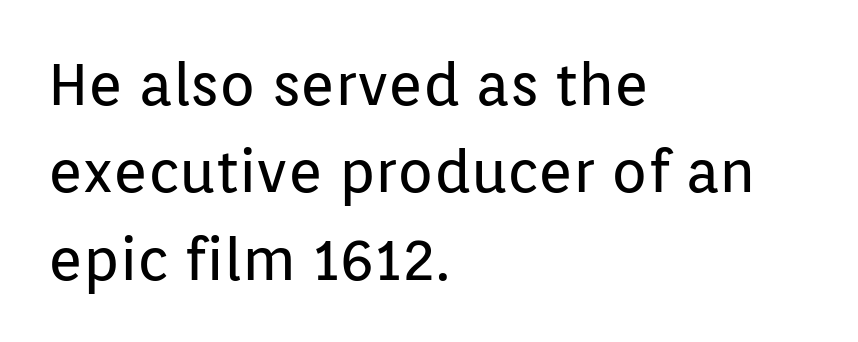
{"serif": "no", "italic": "no", "bold": "no", "weight": "regular", "width": "normal", "stroke_contrast": "low", "x_height": "medium", "monospaced": "no", "underline": "no", "align": "left", "line_spacing": "normal", "line_spacing_ratio": 1.48, "letter_spacing": "normal", "letter_spacing_em": 0.0, "glyph_px": 59}
